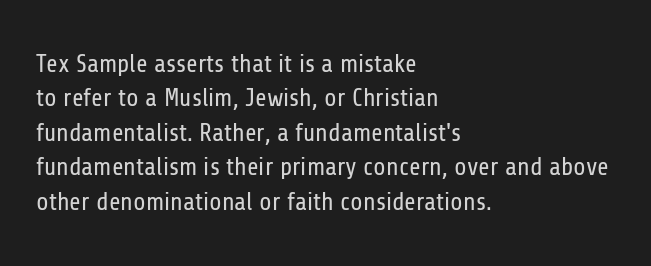
The image shows 25 px text type, upright; set left-aligned, normal line spacing (1.38x), normal letter spacing, not underlined.
